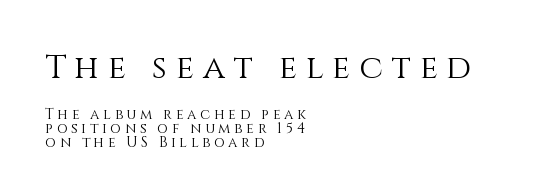
The image shows 33 px light type, upright; set left-aligned, tight line spacing (1.01x), unusually wide letter spacing (+0.27 em), not underlined; the first (top) block is 2.36x larger; medium stroke contrast and a large x-height.
